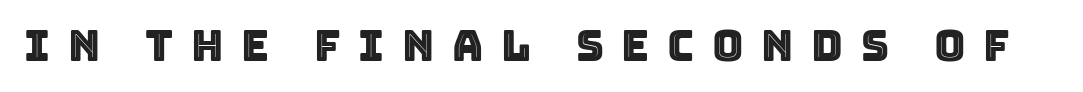
The image shows 43 px text type, upright; set unusually wide letter spacing (+0.41 em), not underlined; a large x-height.
